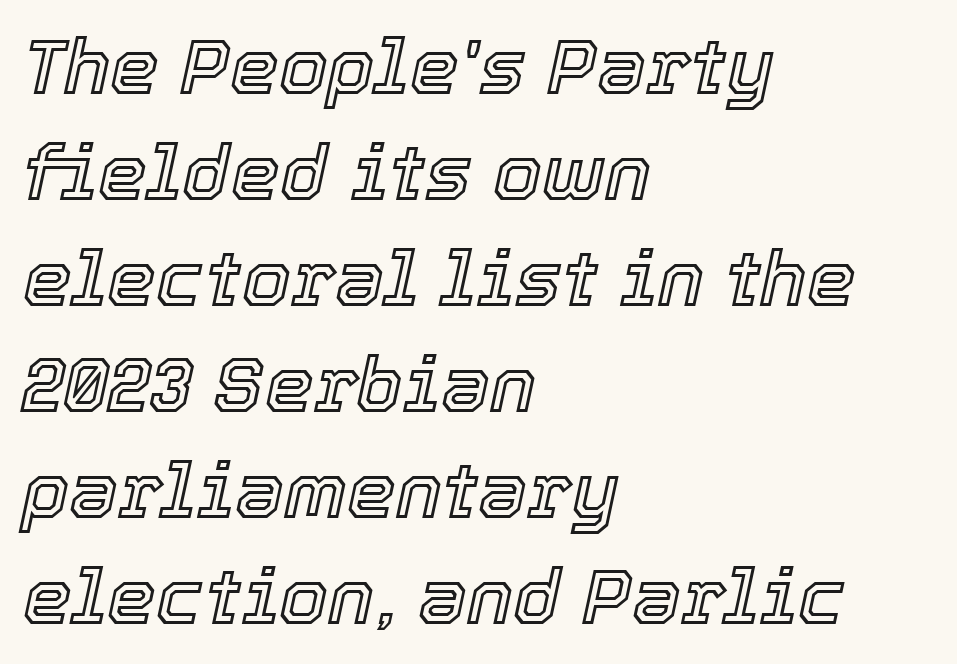
{"italic": "yes", "lean": "right", "slant_degrees": 12, "width": "normal", "x_height": "medium", "monospaced": "no", "underline": "no", "align": "left", "line_spacing": "normal", "line_spacing_ratio": 1.36, "letter_spacing": "normal", "letter_spacing_em": 0.0, "glyph_px": 78}
